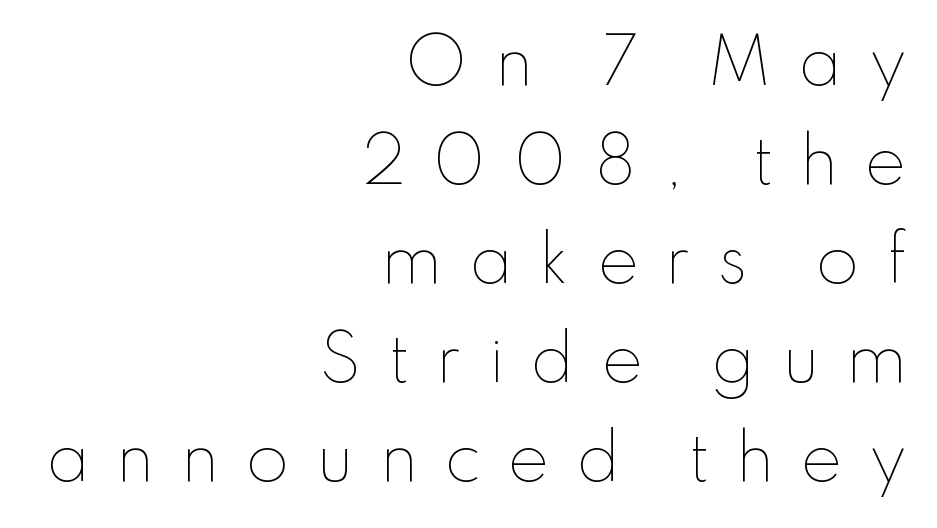
Substantial extra tracking has been applied to these lines. Caption: multi-line text, flush right, ragged left. Underline: absent. Vertical stems look standard width or narrower in stroke. This is roman type, the default non-slanted kind. The rendering uses natural spacing where letterforms have individual widths.
